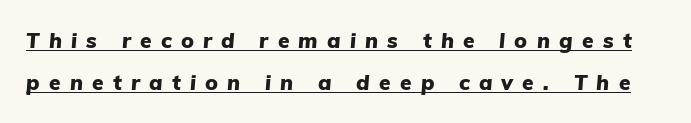
Q: Is the text bold? A: Yes.
Q: Is the text italic (slanted)? A: Yes, it leans right by about 5 degrees.
Q: Is the text underlined? A: Yes.
Q: Is the spacing between letters normal or unusually wide? A: Unusually wide.
Q: Is the spacing between lines tight, normal or loose? A: Loose.
